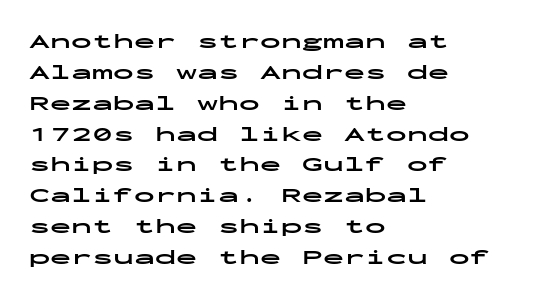
The image shows 21 px bold type, upright; set left-aligned, normal line spacing (1.47x), normal letter spacing, not underlined.
